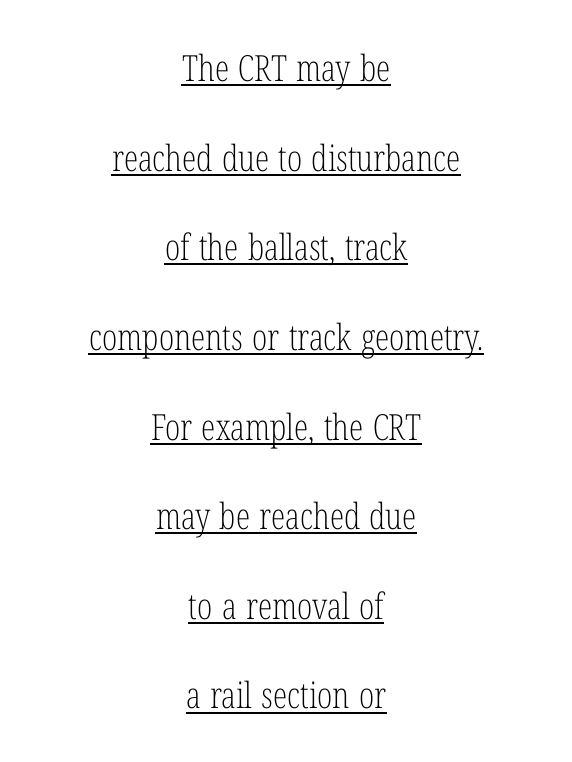
Q: Is the text bold? A: No.
Q: Is the text italic (slanted)? A: No, it is upright.
Q: Is the typeface a serif or a sans-serif typeface? A: Serif.
Q: Is the text underlined? A: Yes.
Q: How is the paragraph aligned? A: Centered.
Q: Is the spacing between letters normal or unusually wide? A: Normal.
Q: Is the spacing between lines tight, normal or loose? A: Loose.
Q: Width (condensed, normal, or wide)? A: Condensed.
Q: Stroke contrast? A: Low.
Q: x-height? A: Medium.
Q: Monospaced? A: No.
